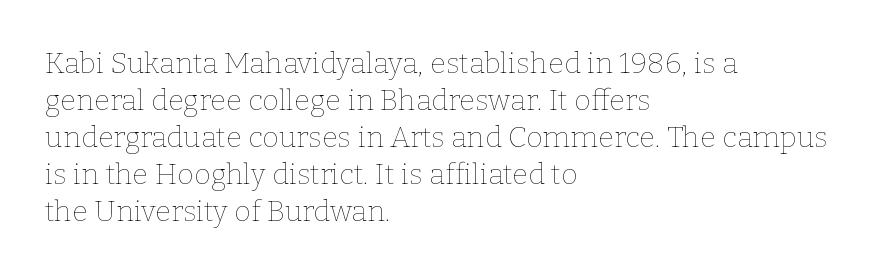
Vertical strokes here are truly vertical. No extra tracking has been applied to these lines. The weight tops out at a normal text grade. Words float on clear page, feet unadorned. This rendering uses left alignment, leaving the right contour irregular. Regular leading.
